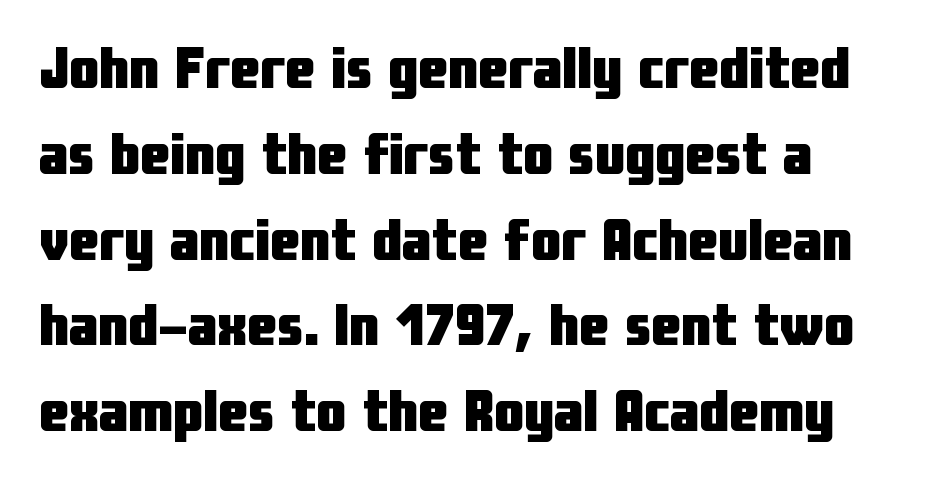
Q: Is the text bold? A: Yes.
Q: Is the text italic (slanted)? A: No, it is upright.
Q: Is the typeface a serif or a sans-serif typeface? A: Sans-serif.
Q: Is the text underlined? A: No.
Q: Is the spacing between letters normal or unusually wide? A: Normal.
Q: Is the spacing between lines tight, normal or loose? A: Normal.
Q: Width (condensed, normal, or wide)? A: Condensed.
Q: Stroke contrast? A: Low.
Q: x-height? A: Medium.
Q: Monospaced? A: No.
